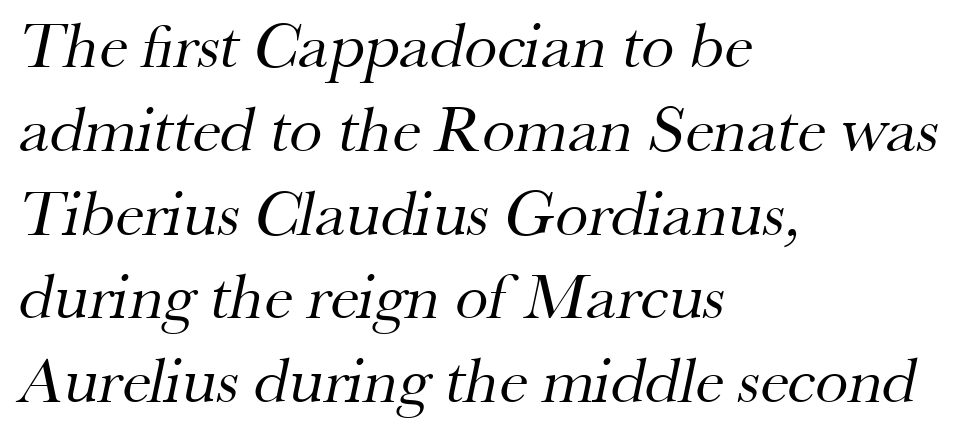
The image shows 66 px regular-weight serif type; set left-aligned, normal line spacing (1.27x), normal letter spacing, not underlined; medium stroke contrast and a small x-height.
